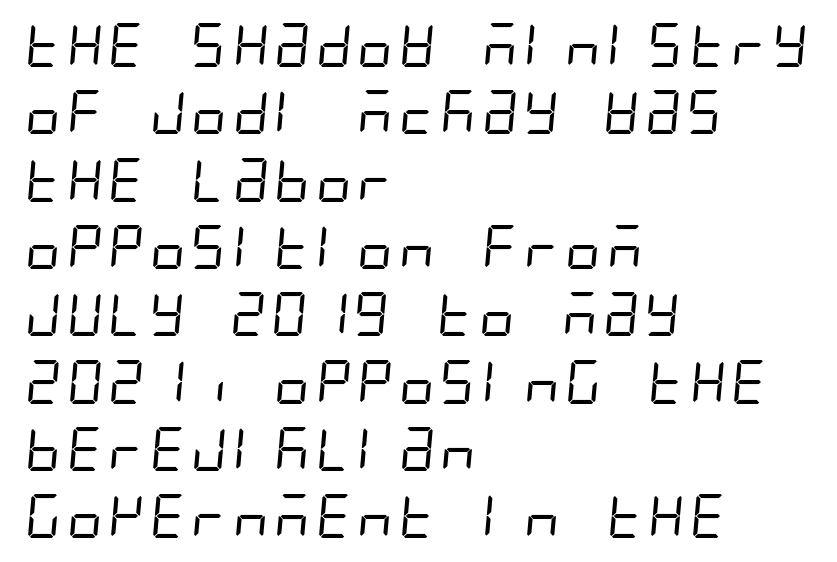
Q: Is the text bold? A: No.
Q: Is the typeface a serif or a sans-serif typeface? A: Sans-serif.
Q: Is the text underlined? A: No.
Q: How is the paragraph aligned? A: Left-aligned.
Q: Is the spacing between letters normal or unusually wide? A: Normal.
Q: Is the spacing between lines tight, normal or loose? A: Normal.
Q: Width (condensed, normal, or wide)? A: Condensed.
Q: Stroke contrast? A: Low.
Q: x-height? A: Large.
